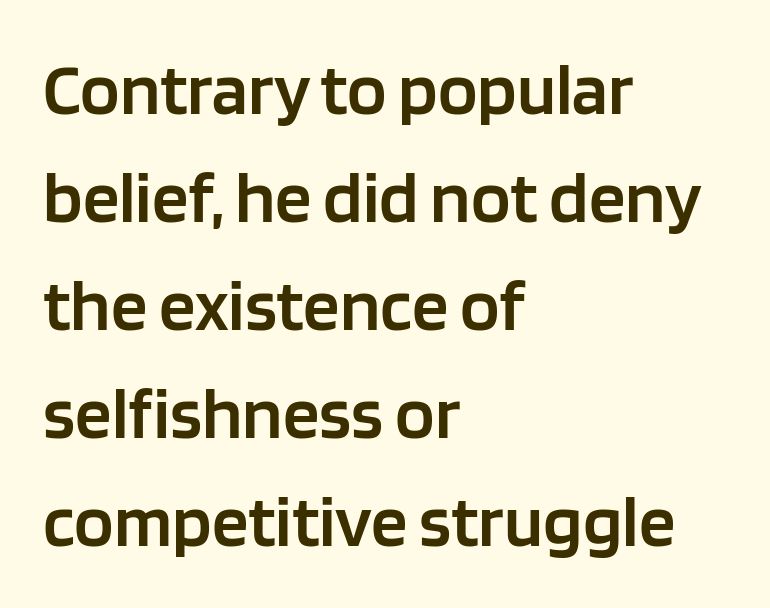
Q: Is the text bold? A: Semi-bold.
Q: Is the text italic (slanted)? A: No, it is upright.
Q: Is the typeface a serif or a sans-serif typeface? A: Sans-serif.
Q: Is the text underlined? A: No.
Q: How is the paragraph aligned? A: Left-aligned.
Q: Is the spacing between letters normal or unusually wide? A: Normal.
Q: Is the spacing between lines tight, normal or loose? A: Normal.
Q: Width (condensed, normal, or wide)? A: Normal.
Q: Stroke contrast? A: Low.
Q: x-height? A: Large.
Q: Monospaced? A: No.
